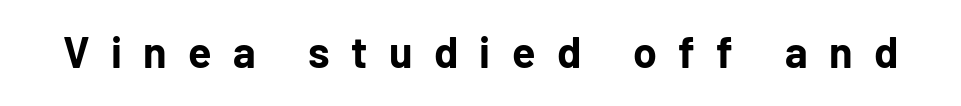
Q: Is the text bold? A: Yes.
Q: Is the text italic (slanted)? A: No, it is upright.
Q: Is the typeface a serif or a sans-serif typeface? A: Sans-serif.
Q: Is the text underlined? A: No.
Q: Is the spacing between letters normal or unusually wide? A: Unusually wide.
Q: Width (condensed, normal, or wide)? A: Normal.
Q: Stroke contrast? A: Low.
Q: x-height? A: Medium.
Q: Monospaced? A: No.
